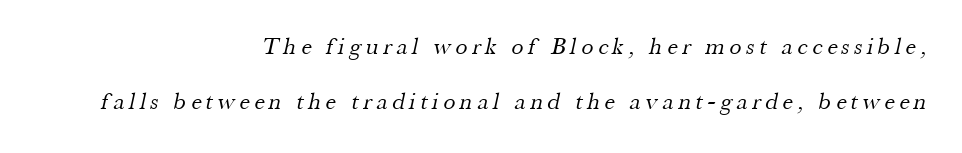
{"bold": "no", "underline": "no", "align": "right", "line_spacing": "loose", "line_spacing_ratio": 2.31, "letter_spacing": "wide", "letter_spacing_em": 0.2, "glyph_px": 24}
